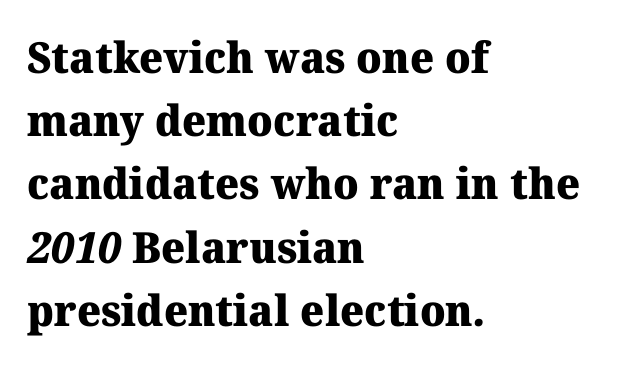
{"serif": "yes", "bold": "yes", "weight": "heavy", "width": "normal", "stroke_contrast": "medium", "x_height": "medium", "monospaced": "no", "underline": "no", "align": "left", "line_spacing": "normal", "line_spacing_ratio": 1.47, "letter_spacing": "normal", "letter_spacing_em": 0.0, "glyph_px": 43}
